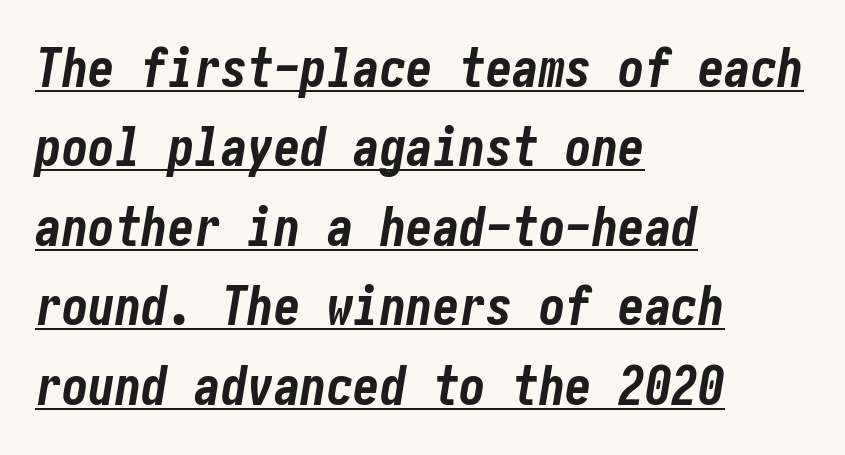
{"italic": "yes", "lean": "right", "slant_degrees": 10, "bold": "yes", "weight": "bold", "width": "condensed", "stroke_contrast": "low", "x_height": "medium", "underline": "yes", "align": "left", "line_spacing": "normal", "line_spacing_ratio": 1.5, "letter_spacing": "normal", "letter_spacing_em": 0.0, "glyph_px": 53}
